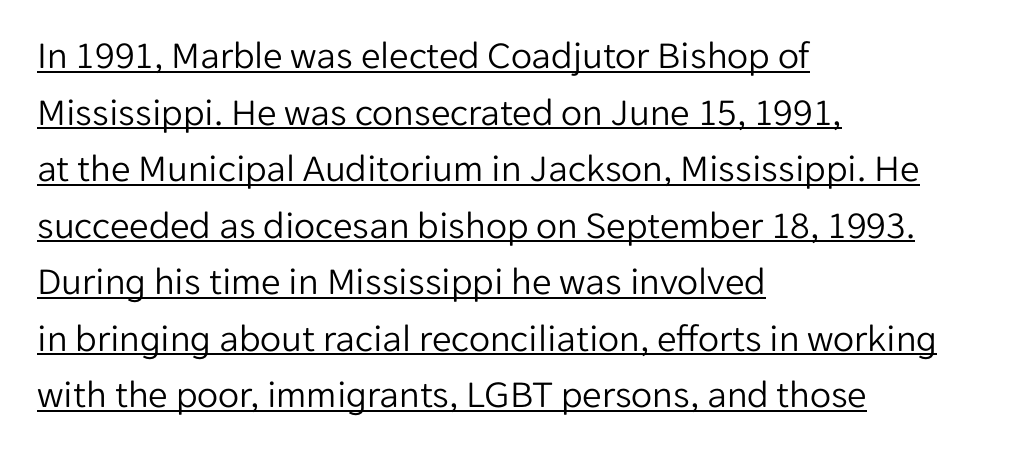
The image shows 39 px light sans-serif type, upright; set left-aligned, normal line spacing (1.45x), normal letter spacing, underlined; low stroke contrast and a medium x-height.
